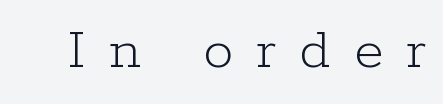
The image shows 60 px light serif type, upright; set unusually wide letter spacing (+0.39 em), not underlined; low stroke contrast and a medium x-height.
